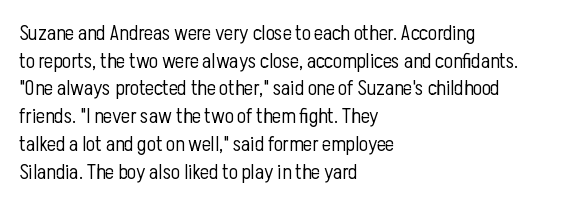
{"italic": "no", "bold": "no", "underline": "no", "align": "left", "line_spacing": "normal", "line_spacing_ratio": 1.32, "letter_spacing": "normal", "letter_spacing_em": 0.0, "glyph_px": 21}
